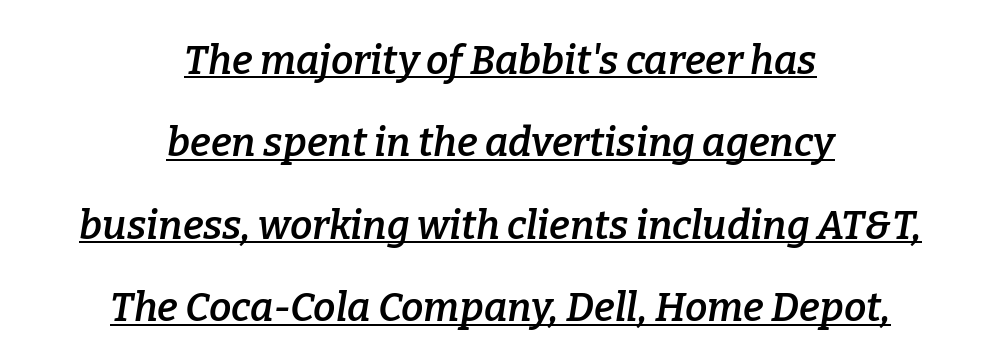
The letters carry serifs — small finishing strokes at the ends of their stems. Notice the strokes are somewhat thickened but not fully heavy: this is a semibold. Varying glyph widths throughout — classic text-font behaviour. The leading is generous, giving the passage an open texture.
